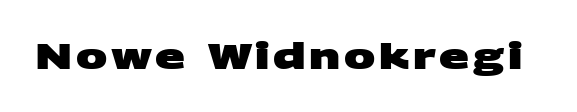
Check where the strokes stop: nothing finishes them off — pure sans. The letters advance in unequal steps, a hallmark of proportional type. Stroke thickness is high; the sample reads as a true bold. Descender tails drop into unmarked territory.
